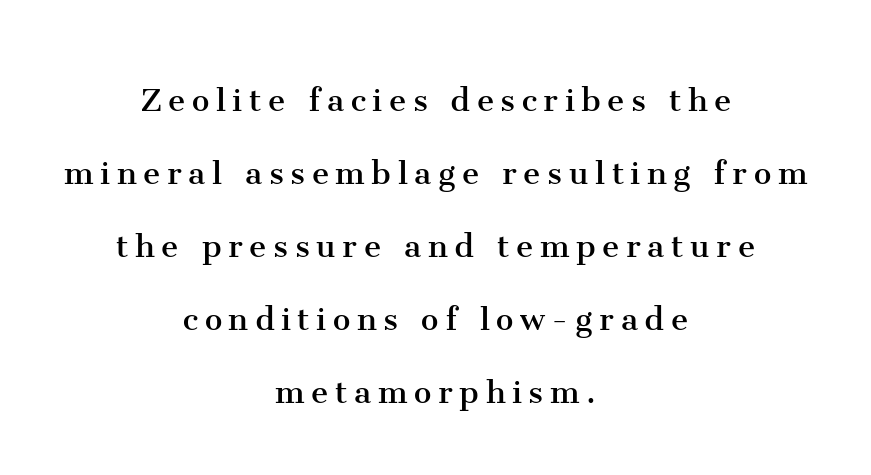
The image shows 39 px regular-weight serif type, upright; set centered, line spacing 1.87x, not underlined; medium stroke contrast and a medium x-height.
